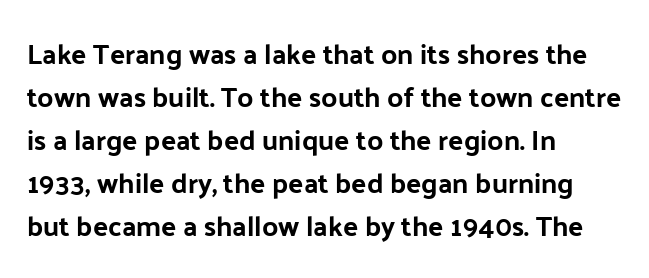
The image shows 28 px sans-serif type, upright; set left-aligned, normal line spacing (1.54x), normal letter spacing, not underlined; low stroke contrast and a medium x-height.
